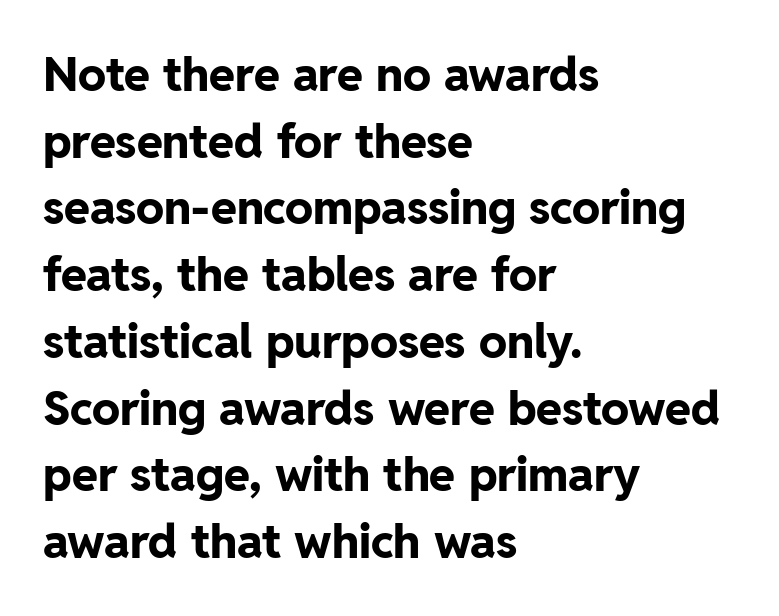
Default kerning and tracking; the words read as compact shapes. Reading down the column, the eye jumps a familiar distance to each next line. Posture: vertical. The rendering anchors every line to the left-hand side. Its strokes are broad and dark, the hallmark of bold type.
